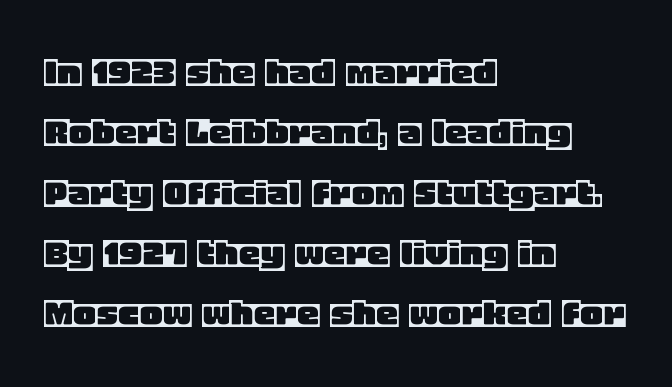
Q: Is the text italic (slanted)? A: No, it is upright.
Q: Is the text underlined? A: No.
Q: How is the paragraph aligned? A: Left-aligned.
Q: Is the spacing between letters normal or unusually wide? A: Normal.
Q: Is the spacing between lines tight, normal or loose? A: Normal.
Q: Width (condensed, normal, or wide)? A: Normal.
Q: x-height? A: Large.
Q: Monospaced? A: No.
